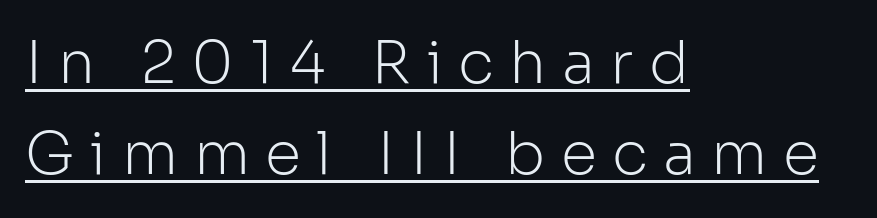
{"serif": "no", "italic": "no", "bold": "no", "weight": "light", "width": "normal", "stroke_contrast": "low", "x_height": "medium", "monospaced": "no", "underline": "yes", "align": "left", "line_spacing": "normal", "line_spacing_ratio": 1.55, "letter_spacing": "wide", "letter_spacing_em": 0.26, "glyph_px": 59}
